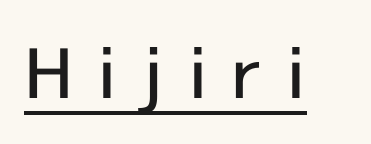
Q: Is the text bold? A: Semi-bold.
Q: Is the text italic (slanted)? A: No, it is upright.
Q: Is the typeface a serif or a sans-serif typeface? A: Sans-serif.
Q: Is the text underlined? A: Yes.
Q: Is the spacing between letters normal or unusually wide? A: Unusually wide.
Q: Width (condensed, normal, or wide)? A: Normal.
Q: x-height? A: Medium.
Q: Monospaced? A: No.
